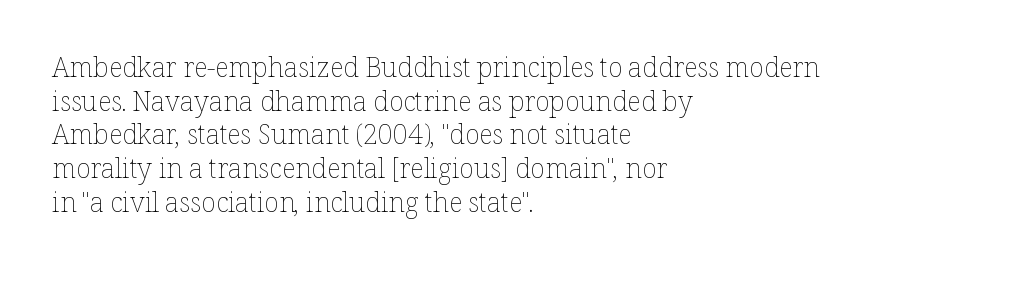
{"italic": "no", "bold": "no", "underline": "no", "align": "left", "line_spacing": "normal", "line_spacing_ratio": 1.25, "letter_spacing": "normal", "letter_spacing_em": 0.0, "glyph_px": 27}
